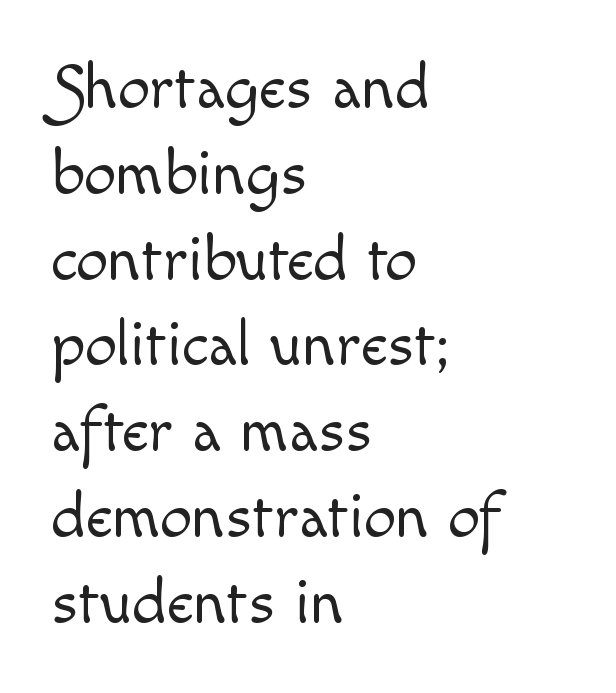
{"italic": "no", "bold": "no", "weight": "light", "width": "normal", "x_height": "small", "monospaced": "no", "underline": "no", "align": "left", "line_spacing": "normal", "line_spacing_ratio": 1.34, "letter_spacing": "normal", "letter_spacing_em": 0.0, "glyph_px": 64}
